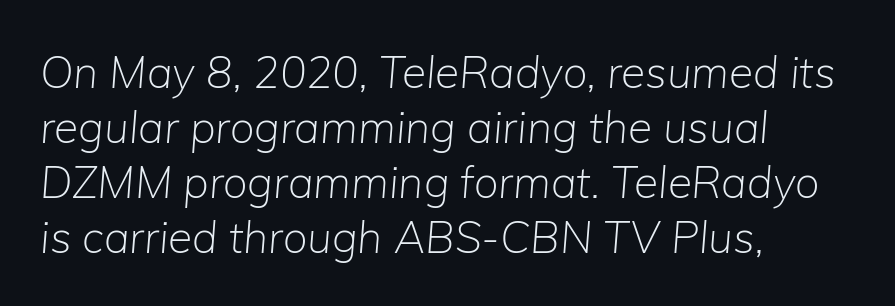
The image shows 44 px light type, italic (leaning right); set left-aligned, normal line spacing (1.25x), normal letter spacing, not underlined; low stroke contrast and a medium x-height.
